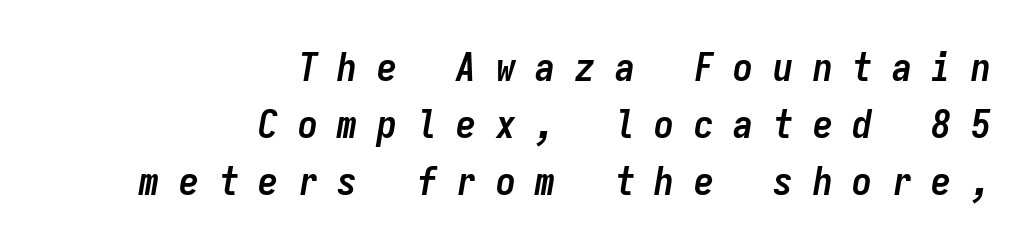
Q: Is the text bold? A: Yes.
Q: Is the text italic (slanted)? A: Yes, it leans right by about 9 degrees.
Q: Is the text underlined? A: No.
Q: How is the paragraph aligned? A: Right-aligned.
Q: Is the spacing between letters normal or unusually wide? A: Unusually wide.
Q: Is the spacing between lines tight, normal or loose? A: Normal.
Q: Width (condensed, normal, or wide)? A: Condensed.
Q: Stroke contrast? A: Low.
Q: x-height? A: Medium.
Q: Monospaced? A: Yes.
